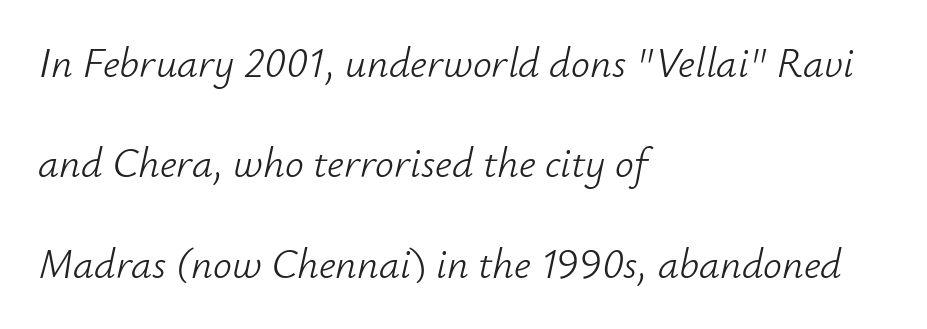
The image shows 42 px light type, italic (leaning right); set left-aligned, loose line spacing (2.39x), normal letter spacing, not underlined; low stroke contrast and a small x-height.
